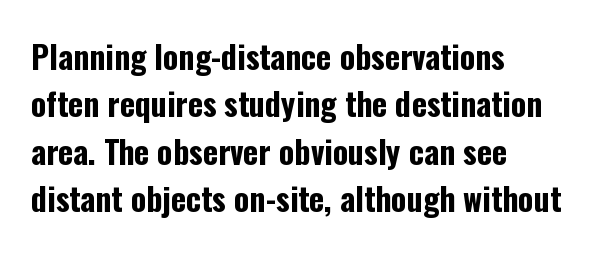
Nope, no serifs anywhere on these letters. This is roman type, the default non-slanted kind. Does the leading feel generous? No, just average. Heft: maximum for text — a bold. Observe the ordinary spacing: letters are neighbours, not strangers.
